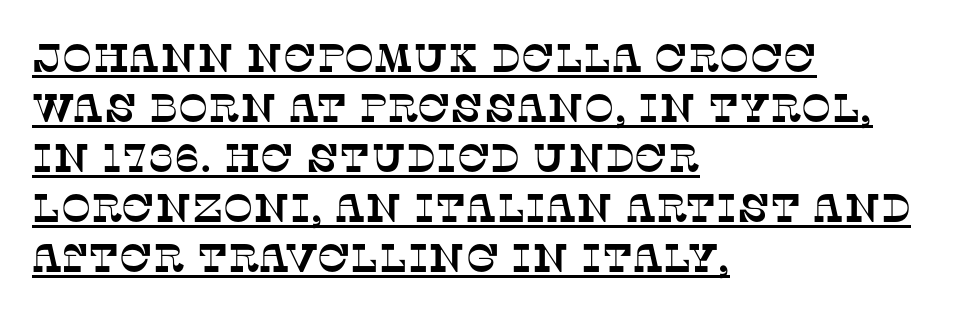
{"serif": "yes", "width": "normal", "stroke_contrast": "low", "x_height": "large", "monospaced": "no", "underline": "yes", "align": "left", "line_spacing": "normal", "line_spacing_ratio": 1.25, "letter_spacing": "normal", "letter_spacing_em": 0.0, "glyph_px": 40}
